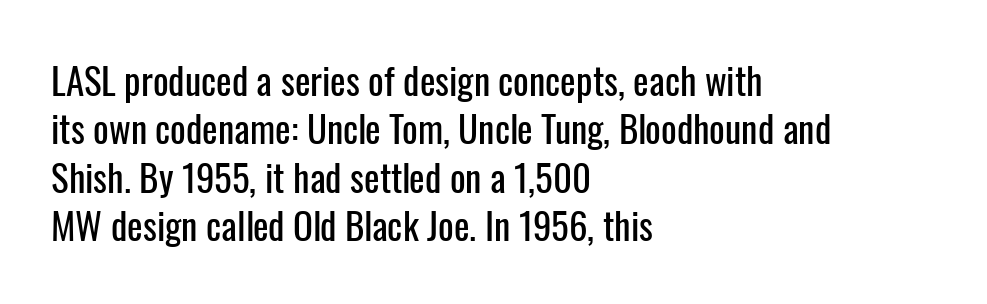
The image shows 37 px condensed sans-serif type, upright; set left-aligned, normal line spacing (1.31x), normal letter spacing, not underlined; low stroke contrast and a medium x-height.
